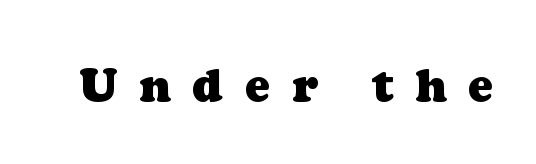
Q: Is the text bold? A: Yes.
Q: Is the typeface a serif or a sans-serif typeface? A: Serif.
Q: Is the text underlined? A: No.
Q: Is the spacing between letters normal or unusually wide? A: Unusually wide.
Q: Width (condensed, normal, or wide)? A: Normal.
Q: Stroke contrast? A: Low.
Q: x-height? A: Medium.
Q: Monospaced? A: No.
